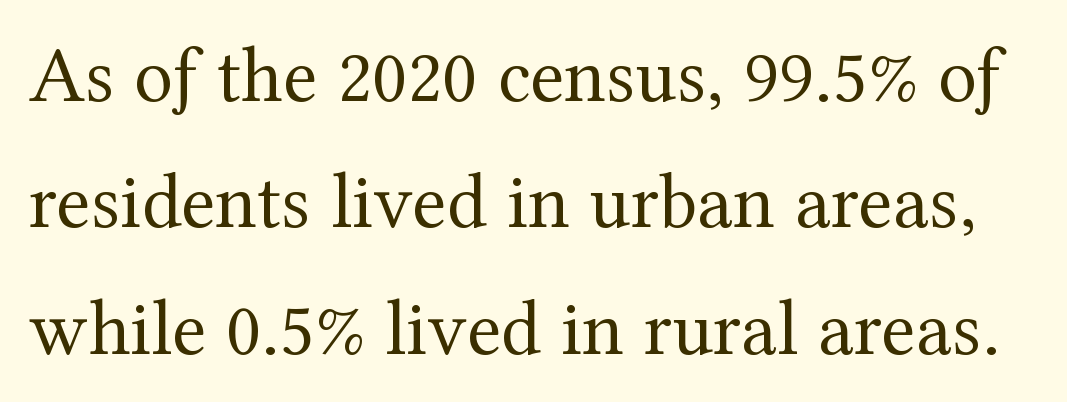
The image shows 80 px regular-weight serif type, upright; set normal line spacing (1.58x), normal letter spacing, not underlined; medium stroke contrast and a medium x-height.
